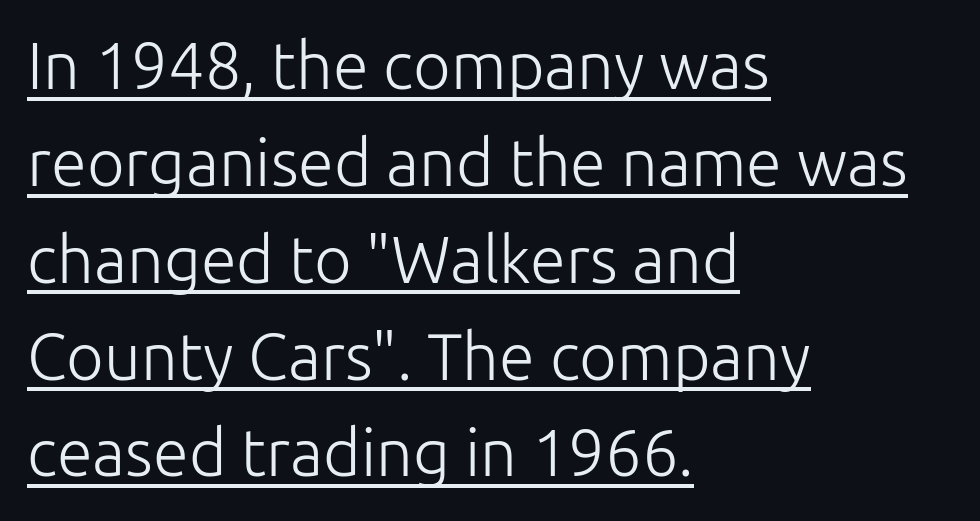
Q: Is the text bold? A: No.
Q: Is the text italic (slanted)? A: No, it is upright.
Q: Is the typeface a serif or a sans-serif typeface? A: Sans-serif.
Q: Is the text underlined? A: Yes.
Q: How is the paragraph aligned? A: Left-aligned.
Q: Is the spacing between letters normal or unusually wide? A: Normal.
Q: Is the spacing between lines tight, normal or loose? A: Normal.
Q: Width (condensed, normal, or wide)? A: Normal.
Q: Stroke contrast? A: Low.
Q: x-height? A: Medium.
Q: Monospaced? A: No.
